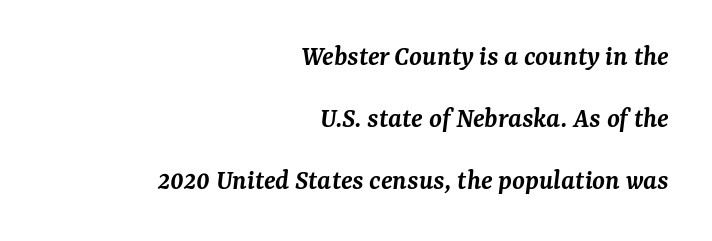
{"serif": "yes", "italic": "yes", "lean": "right", "slant_degrees": 7, "bold": "semi", "weight": "semibold", "width": "normal", "stroke_contrast": "medium", "x_height": "medium", "monospaced": "no", "underline": "no", "align": "right", "line_spacing": "loose", "line_spacing_ratio": 2.14, "letter_spacing": "normal", "letter_spacing_em": 0.0, "glyph_px": 29}
